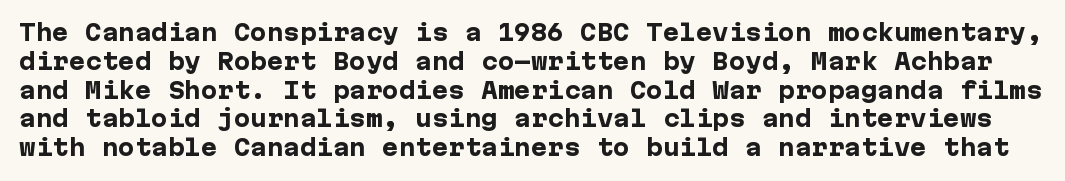
{"italic": "no", "bold": "yes", "underline": "no", "line_spacing": "normal", "line_spacing_ratio": 1.31, "letter_spacing": "normal", "letter_spacing_em": 0.0, "glyph_px": 22}
